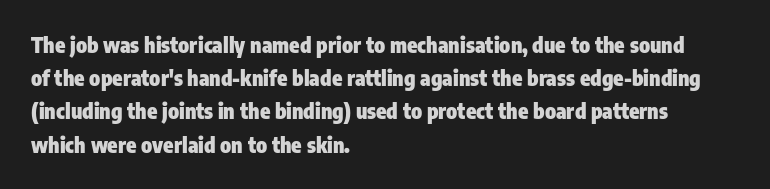
{"italic": "no", "bold": "yes", "underline": "no", "align": "left", "line_spacing": "normal", "line_spacing_ratio": 1.58, "letter_spacing": "normal", "letter_spacing_em": 0.0, "glyph_px": 21}
